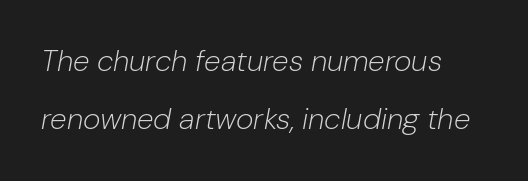
On a weight scale, this lands at 450 or below. The baseline area is clear. The vertical gap from one line to the next is large. Every character sits at an angle, as italics do.
